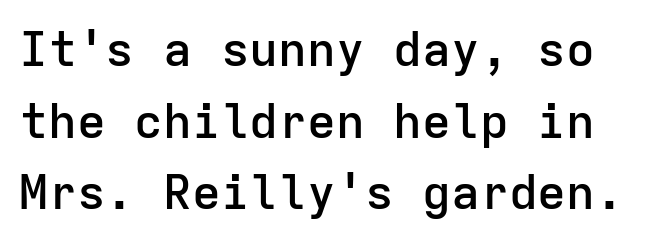
Serifs: no, the terminals of the letterforms are clean. Between one letter and the next there's only the usual sliver of space. A bare baseline throughout the passage. Weight: semibold (demi). Leading: standard.
